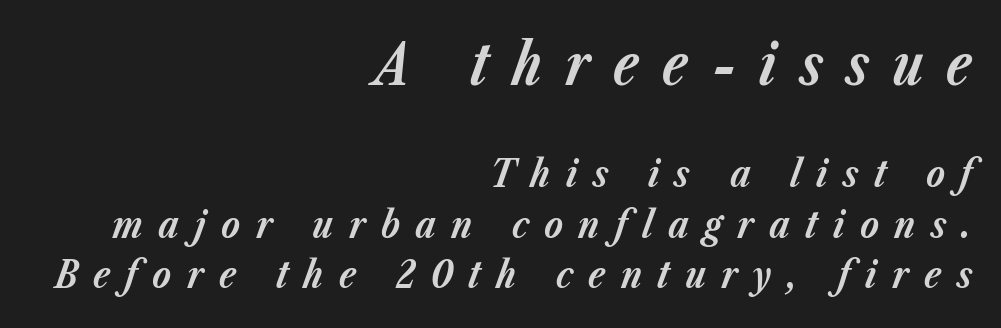
The image shows 57 px bold type, italic (leaning right); set right-aligned, normal line spacing (1.33x), unusually wide letter spacing (+0.4 em), not underlined; the first (top) block is 1.5x larger; low stroke contrast and a medium x-height.
